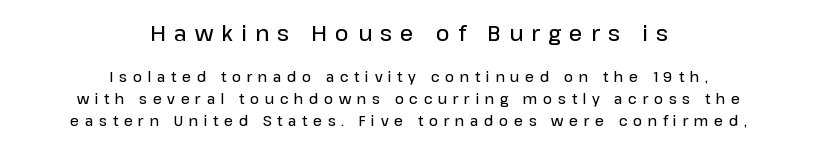
Q: Is the text bold? A: Semi-bold.
Q: Is the text italic (slanted)? A: No, it is upright.
Q: Is the text underlined? A: No.
Q: How is the paragraph aligned? A: Centered.
Q: Is the spacing between letters normal or unusually wide? A: Unusually wide.
Q: Is the spacing between lines tight, normal or loose? A: Normal.
Q: Which block of text is set in a larger size, the first (top) or the second (bottom)? A: The first (top) one.
